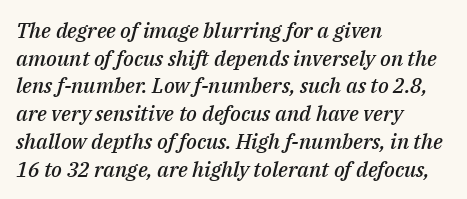
The image shows 21 px text type, italic (leaning right); set left-aligned, normal line spacing (1.32x), normal letter spacing, not underlined.
